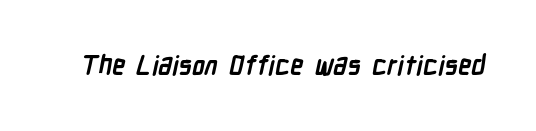
{"bold": "yes", "underline": "no", "letter_spacing": "normal", "letter_spacing_em": 0.0, "glyph_px": 26}
